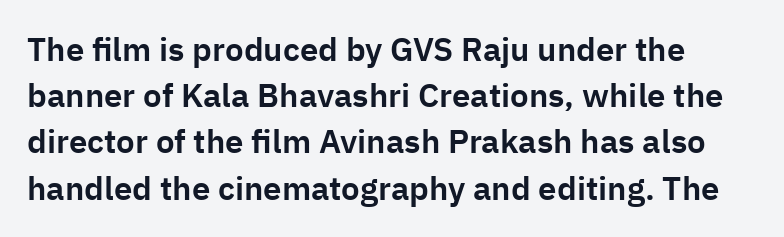
Standard letterfit; no display-style spreading of the glyphs. Varying glyph widths throughout — classic text-font behaviour. Are there feet on the stems? There aren't — it's a sans. Clear beneath every line of the passage. The rows are spaced the way most documents space them.
